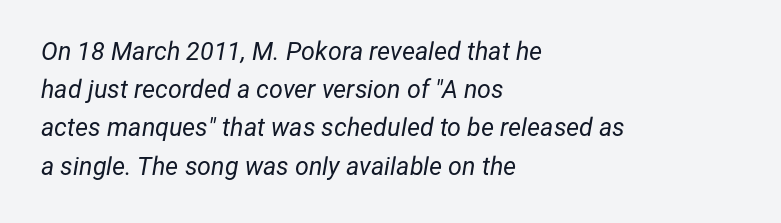
The baseline area is clear. Observe the lean: these are italic letterforms. Standard letterfit; no display-style spreading of the glyphs. Reading down the column, the eye jumps a familiar distance to each next line.
